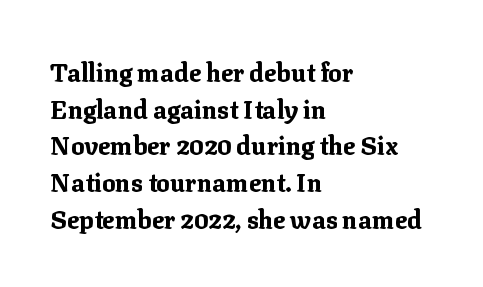
The image shows 25 px bold type, upright; set left-aligned, normal line spacing (1.47x), normal letter spacing, not underlined.
